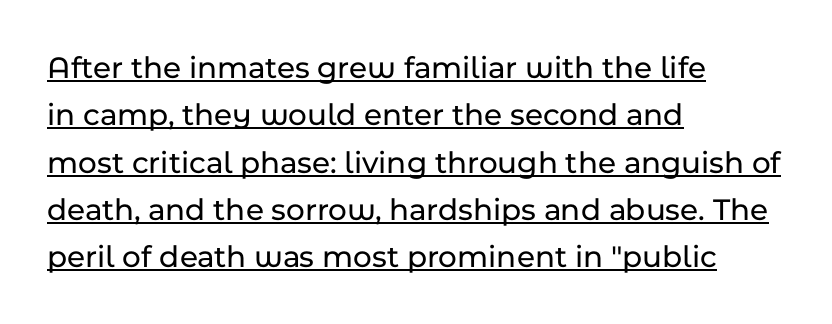
Line starts are locked; line ends wander. You can see a thin bar hugging the bottom of the glyphs. Here the designer chose a conventional face with non-uniform glyph widths. Rendered with straight, roman letterforms.
